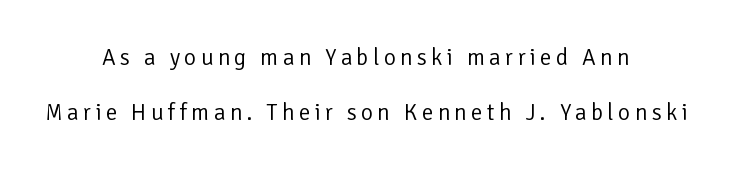
Q: Is the text bold? A: No.
Q: Is the text italic (slanted)? A: No, it is upright.
Q: Is the text underlined? A: No.
Q: How is the paragraph aligned? A: Centered.
Q: Is the spacing between lines tight, normal or loose? A: Loose.
